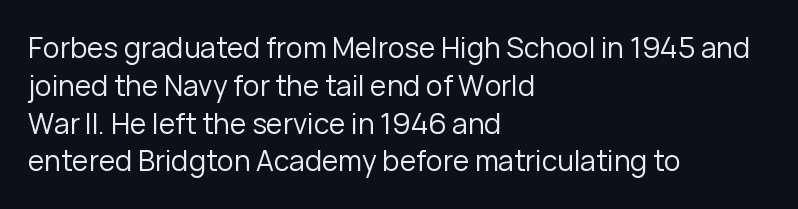
{"serif": "no", "italic": "no", "bold": "no", "weight": "regular", "width": "normal", "stroke_contrast": "low", "x_height": "medium", "monospaced": "no", "underline": "no", "align": "left", "line_spacing": "normal", "line_spacing_ratio": 1.35, "letter_spacing": "normal", "letter_spacing_em": 0.0, "glyph_px": 28}
